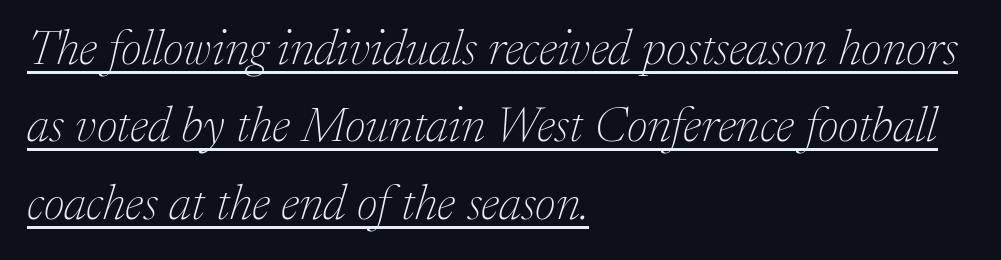
The image shows 50 px thin serif type, italic (leaning right); set left-aligned, normal line spacing (1.55x), normal letter spacing, underlined; low stroke contrast and a medium x-height.
